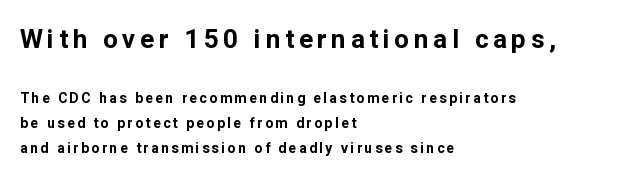
Reading down the block, your eye returns to a fixed left position each line. The passage shown is emphatically bold. Which of the two is more prominent by size? The first, at the top. Glance below the letters and you will spot only blank space.
